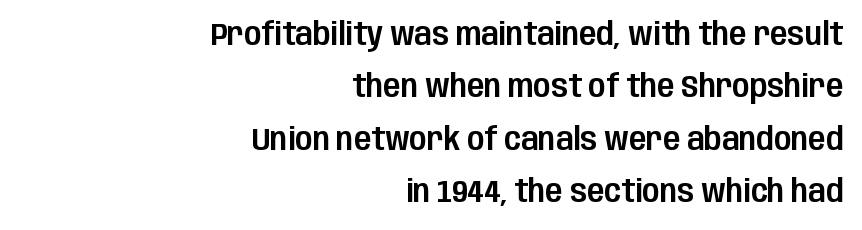
{"serif": "no", "italic": "no", "width": "condensed", "stroke_contrast": "low", "x_height": "large", "monospaced": "no", "underline": "no", "align": "right", "line_spacing": "normal", "line_spacing_ratio": 1.64, "letter_spacing": "normal", "letter_spacing_em": 0.0, "glyph_px": 32}
